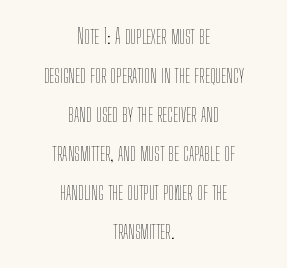
The image shows 21 px text type, upright; set centered, line spacing 1.86x, normal letter spacing, not underlined.
